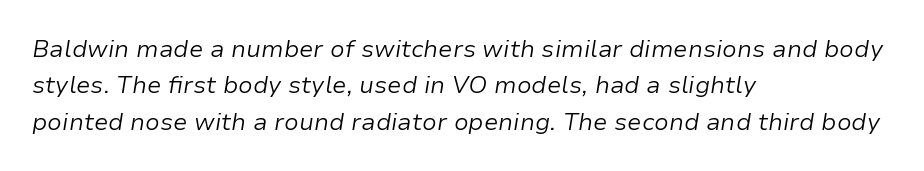
{"italic": "yes", "lean": "right", "slant_degrees": 9, "bold": "no", "underline": "no", "align": "left", "line_spacing": "normal", "line_spacing_ratio": 1.52, "letter_spacing": "normal", "letter_spacing_em": 0.0, "glyph_px": 24}
